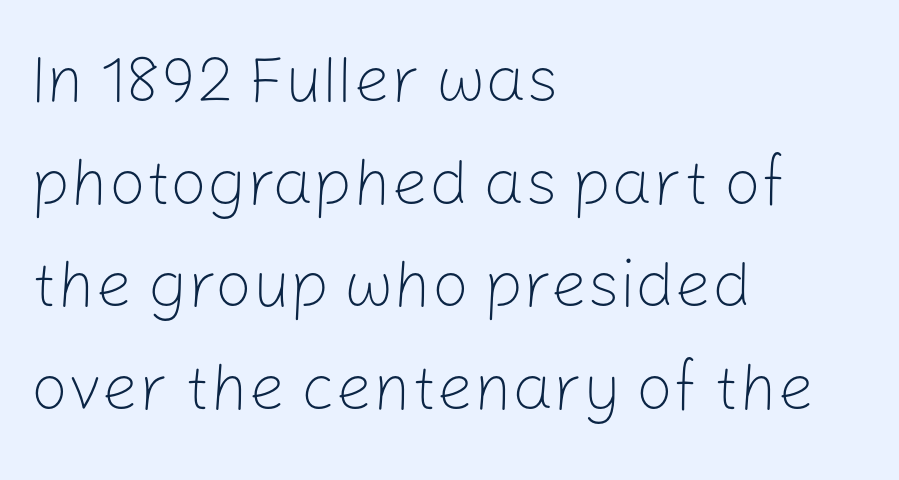
Q: Is the text bold? A: No.
Q: Is the text italic (slanted)? A: No, it is upright.
Q: Is the typeface a serif or a sans-serif typeface? A: Sans-serif.
Q: Is the text underlined? A: No.
Q: How is the paragraph aligned? A: Left-aligned.
Q: Is the spacing between letters normal or unusually wide? A: Normal.
Q: Is the spacing between lines tight, normal or loose? A: Normal.
Q: Width (condensed, normal, or wide)? A: Normal.
Q: Stroke contrast? A: Low.
Q: x-height? A: Medium.
Q: Monospaced? A: No.
